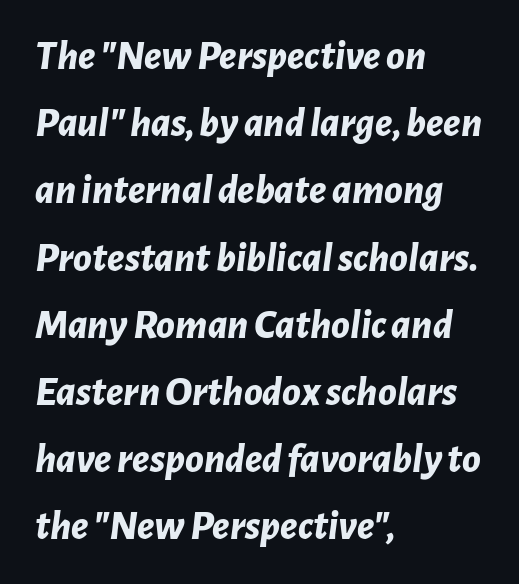
{"italic": "yes", "lean": "right", "slant_degrees": 7, "bold": "yes", "weight": "bold", "width": "normal", "stroke_contrast": "low", "x_height": "medium", "monospaced": "no", "underline": "no", "align": "left", "line_spacing": "normal", "line_spacing_ratio": 1.6, "letter_spacing": "normal", "letter_spacing_em": 0.0, "glyph_px": 42}
